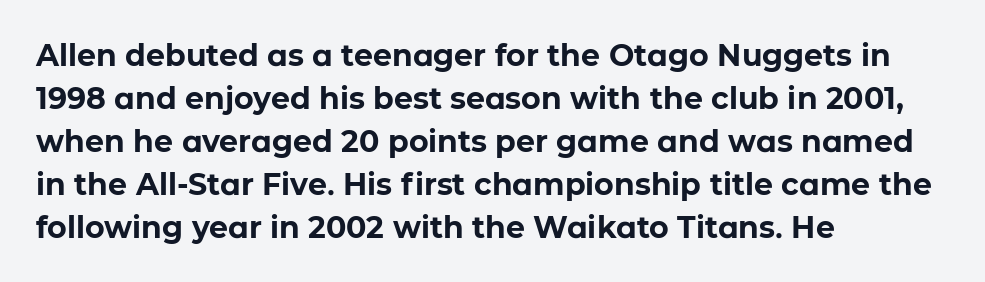
{"serif": "no", "italic": "no", "bold": "yes", "weight": "bold", "width": "normal", "stroke_contrast": "low", "x_height": "medium", "monospaced": "no", "underline": "no", "align": "left", "line_spacing": "normal", "line_spacing_ratio": 1.43, "letter_spacing": "normal", "letter_spacing_em": 0.0, "glyph_px": 30}
